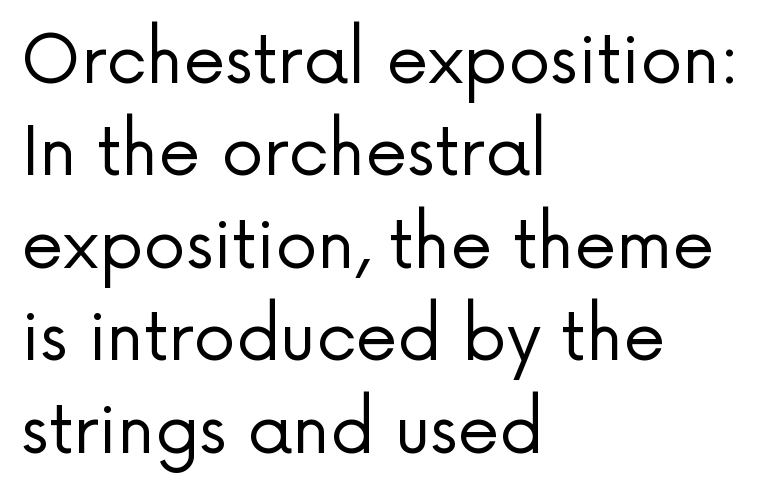
Q: Is the text bold? A: No.
Q: Is the text italic (slanted)? A: No, it is upright.
Q: Is the typeface a serif or a sans-serif typeface? A: Sans-serif.
Q: Is the text underlined? A: No.
Q: How is the paragraph aligned? A: Left-aligned.
Q: Is the spacing between letters normal or unusually wide? A: Normal.
Q: Is the spacing between lines tight, normal or loose? A: Normal.
Q: Width (condensed, normal, or wide)? A: Normal.
Q: Stroke contrast? A: Low.
Q: x-height? A: Medium.
Q: Monospaced? A: No.
